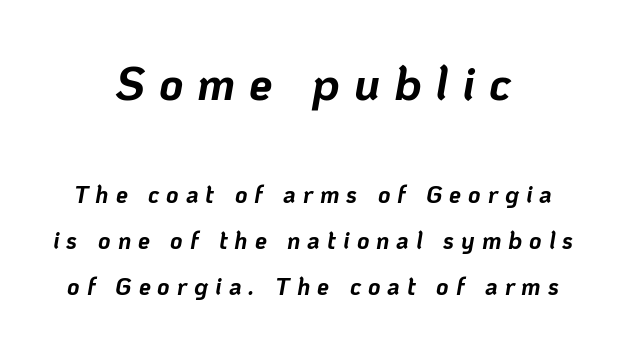
Q: Is the text bold? A: Yes.
Q: Is the text italic (slanted)? A: Yes, it leans right by about 10 degrees.
Q: Is the text underlined? A: No.
Q: How is the paragraph aligned? A: Centered.
Q: Is the spacing between letters normal or unusually wide? A: Unusually wide.
Q: Is the spacing between lines tight, normal or loose? A: Loose.
Q: Which block of text is set in a larger size, the first (top) or the second (bottom)? A: The first (top) one.
Q: Width (condensed, normal, or wide)? A: Normal.
Q: Stroke contrast? A: Low.
Q: x-height? A: Medium.
Q: Monospaced? A: No.
